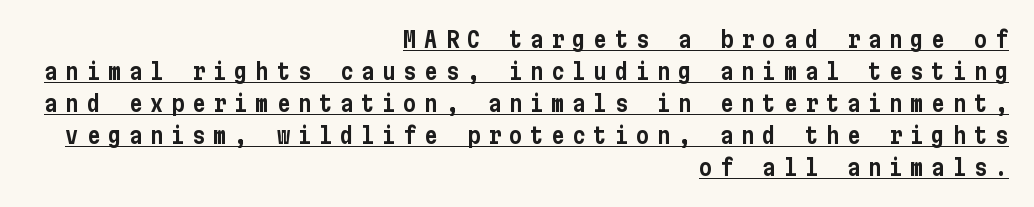
{"italic": "no", "underline": "yes", "align": "right", "line_spacing": "normal", "line_spacing_ratio": 1.45, "letter_spacing": "wide", "letter_spacing_em": 0.36, "glyph_px": 22}
